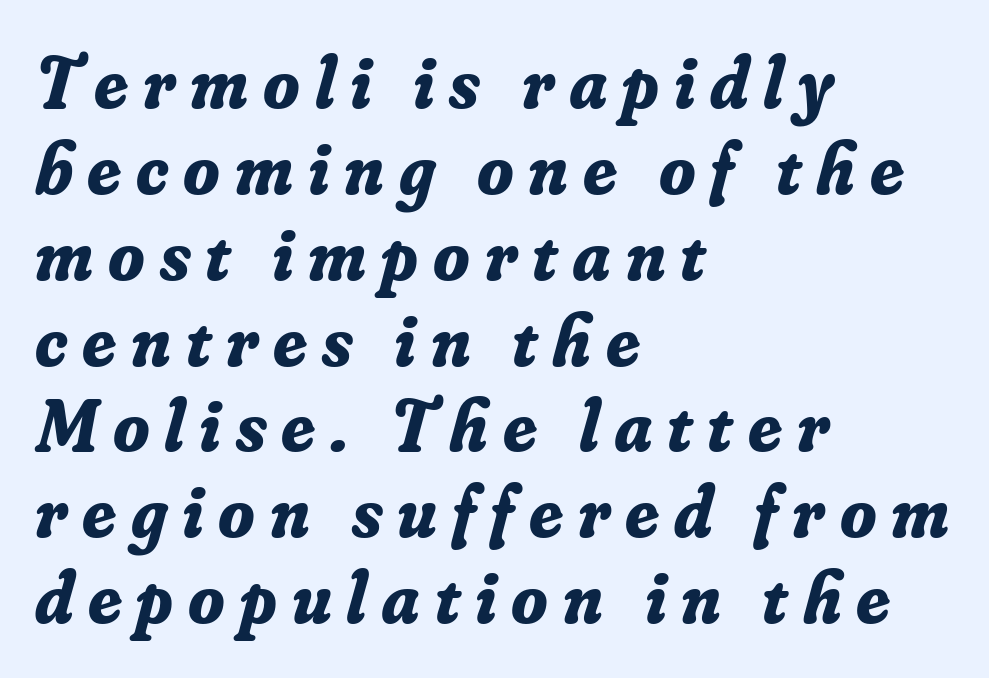
Q: Is the text bold? A: Yes.
Q: Is the text italic (slanted)? A: Yes, it leans right by about 16 degrees.
Q: Is the typeface a serif or a sans-serif typeface? A: Serif.
Q: Is the text underlined? A: No.
Q: How is the paragraph aligned? A: Left-aligned.
Q: Is the spacing between letters normal or unusually wide? A: Unusually wide.
Q: Width (condensed, normal, or wide)? A: Normal.
Q: Stroke contrast? A: Low.
Q: x-height? A: Small.
Q: Monospaced? A: No.
